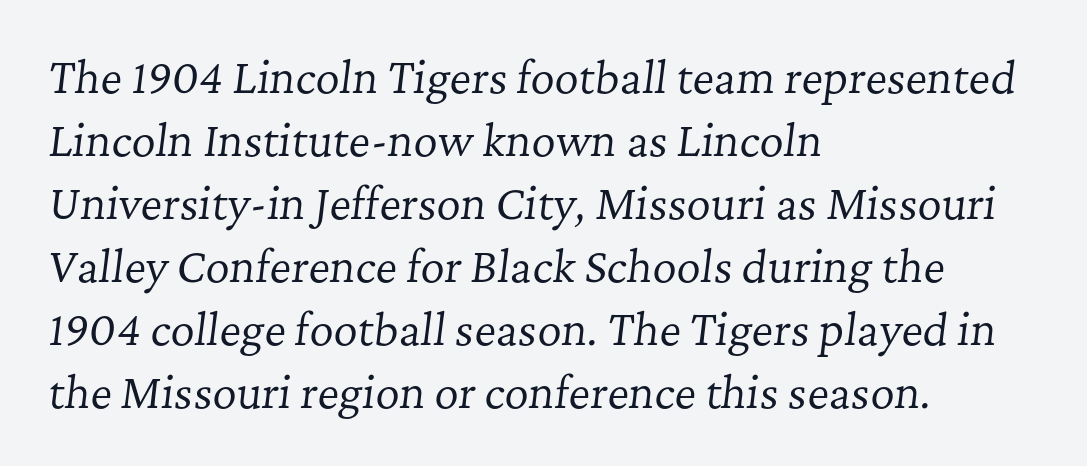
Q: Is the text bold? A: No.
Q: Is the text italic (slanted)? A: Yes, it leans right by about 7 degrees.
Q: Is the typeface a serif or a sans-serif typeface? A: Serif.
Q: Is the text underlined? A: No.
Q: How is the paragraph aligned? A: Left-aligned.
Q: Is the spacing between letters normal or unusually wide? A: Normal.
Q: Is the spacing between lines tight, normal or loose? A: Normal.
Q: Width (condensed, normal, or wide)? A: Normal.
Q: Stroke contrast? A: Low.
Q: x-height? A: Medium.
Q: Monospaced? A: No.
